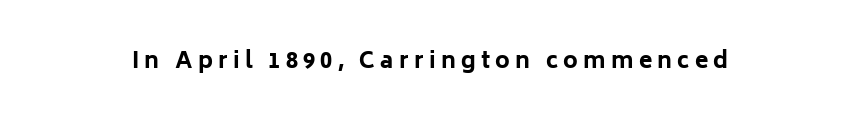
{"italic": "no", "bold": "yes", "underline": "no", "letter_spacing": "wide", "letter_spacing_em": 0.24, "glyph_px": 22}
